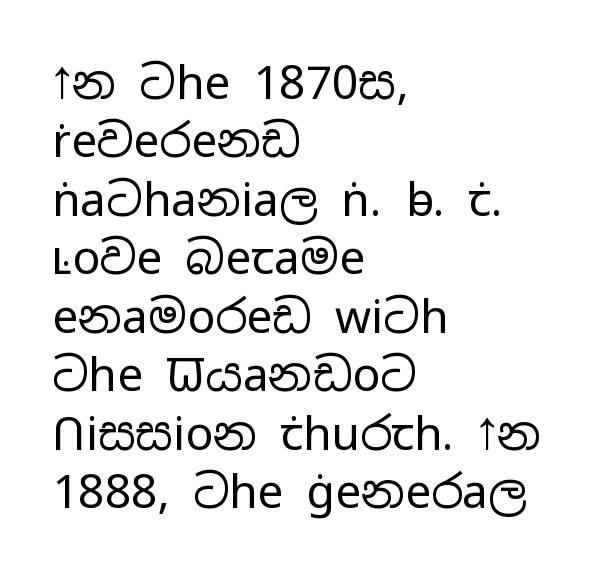
The image shows 46 px regular-weight, wide sans-serif type, upright; set left-aligned, normal line spacing (1.27x), normal letter spacing, not underlined; low stroke contrast and a medium x-height.
